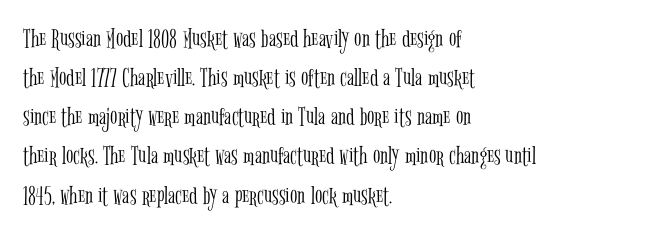
Q: Is the text bold? A: No.
Q: Is the text italic (slanted)? A: No, it is upright.
Q: Is the text underlined? A: No.
Q: How is the paragraph aligned? A: Left-aligned.
Q: Is the spacing between letters normal or unusually wide? A: Normal.
Q: Is the spacing between lines tight, normal or loose? A: Normal.
